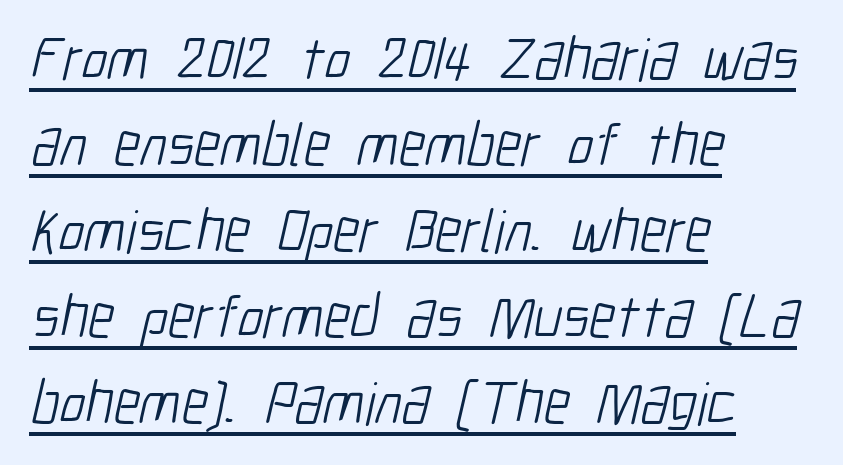
The image shows 61 px light, condensed sans-serif type; set left-aligned, normal line spacing (1.41x), normal letter spacing, underlined; low stroke contrast and a medium x-height.
